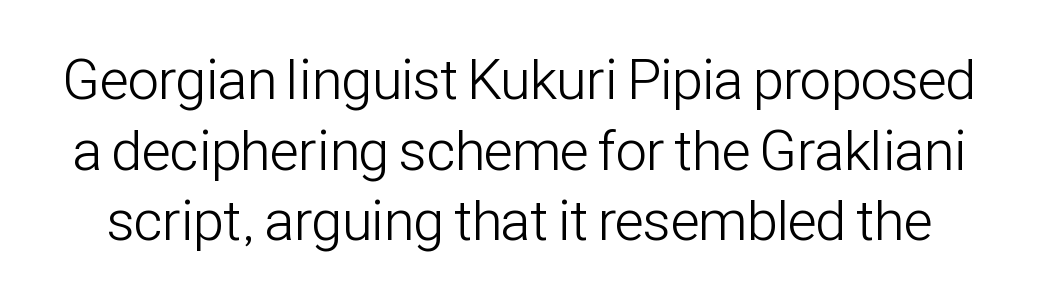
{"serif": "no", "italic": "no", "bold": "no", "weight": "light", "width": "condensed", "stroke_contrast": "low", "x_height": "medium", "monospaced": "no", "underline": "no", "line_spacing": "normal", "line_spacing_ratio": 1.26, "letter_spacing": "normal", "letter_spacing_em": 0.0, "glyph_px": 56}
